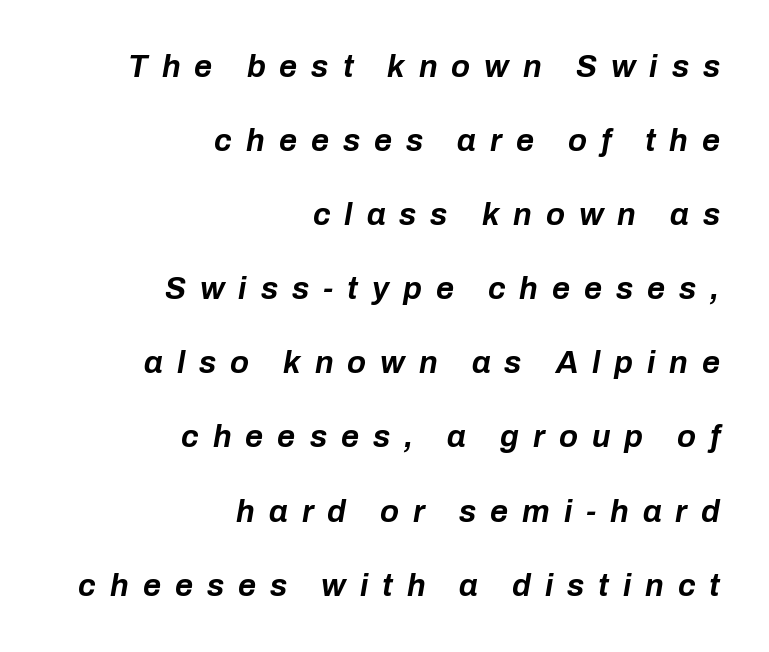
Q: Is the text bold? A: Yes.
Q: Is the text italic (slanted)? A: Yes, it leans right by about 10 degrees.
Q: Is the text underlined? A: No.
Q: How is the paragraph aligned? A: Right-aligned.
Q: Is the spacing between letters normal or unusually wide? A: Unusually wide.
Q: Is the spacing between lines tight, normal or loose? A: Loose.
Q: Width (condensed, normal, or wide)? A: Normal.
Q: Stroke contrast? A: Low.
Q: x-height? A: Medium.
Q: Monospaced? A: No.
